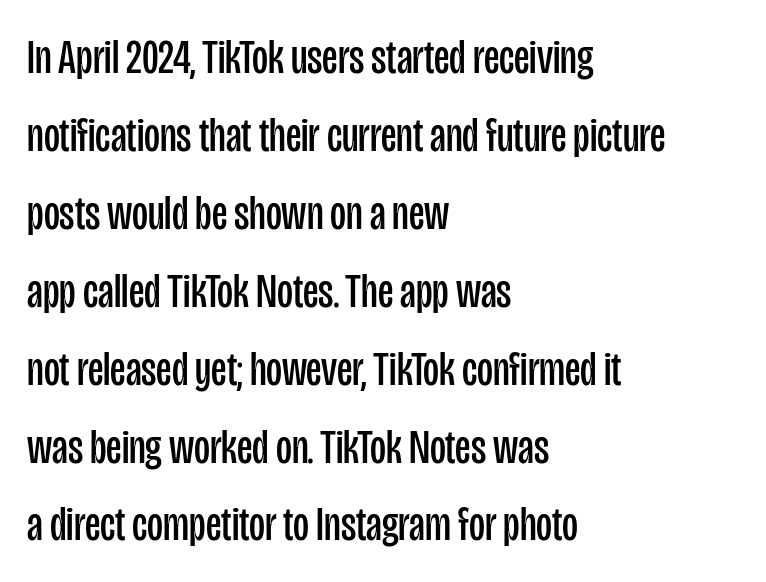
The image shows 49 px regular-weight, condensed sans-serif type, upright; set left-aligned, normal line spacing (1.59x), normal letter spacing, not underlined; low stroke contrast and a large x-height.
